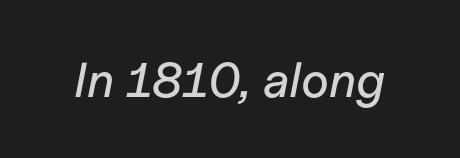
Beneath every word, the page is bare. This sample has the flowing, uneven cadence of proportional lettering. Tall strokes in this sample are angled rather than plumb. Is the letter spacing exaggerated? No — it looks like the ordinary default.
